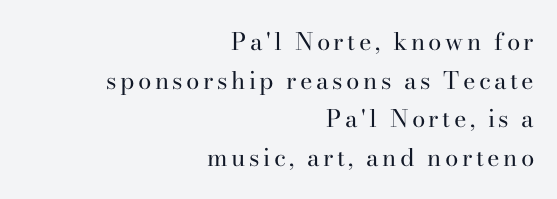
The image shows 24 px text type, upright; set right-aligned, normal line spacing (1.61x), not underlined.
